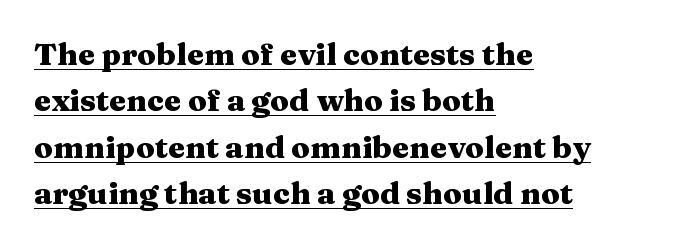
Q: Is the text bold? A: Yes.
Q: Is the text italic (slanted)? A: No, it is upright.
Q: Is the typeface a serif or a sans-serif typeface? A: Serif.
Q: Is the text underlined? A: Yes.
Q: How is the paragraph aligned? A: Left-aligned.
Q: Is the spacing between letters normal or unusually wide? A: Normal.
Q: Is the spacing between lines tight, normal or loose? A: Normal.
Q: Width (condensed, normal, or wide)? A: Wide.
Q: Stroke contrast? A: Medium.
Q: x-height? A: Medium.
Q: Monospaced? A: No.
